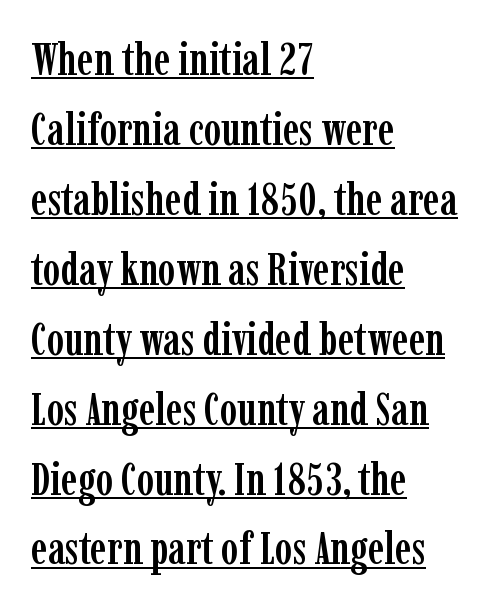
{"serif": "yes", "italic": "no", "width": "condensed", "stroke_contrast": "low", "x_height": "medium", "monospaced": "no", "underline": "yes", "align": "left", "line_spacing": "normal", "line_spacing_ratio": 1.52, "letter_spacing": "normal", "letter_spacing_em": 0.0, "glyph_px": 46}
